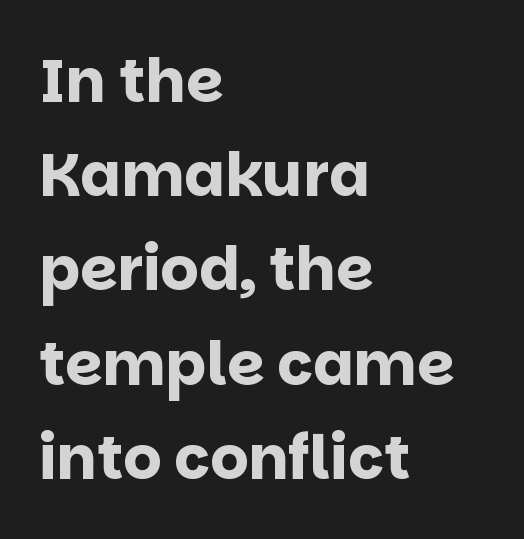
{"serif": "no", "italic": "no", "bold": "yes", "weight": "bold", "width": "normal", "stroke_contrast": "low", "x_height": "large", "monospaced": "no", "underline": "no", "align": "left", "line_spacing": "normal", "line_spacing_ratio": 1.57, "letter_spacing": "normal", "letter_spacing_em": 0.0, "glyph_px": 60}
